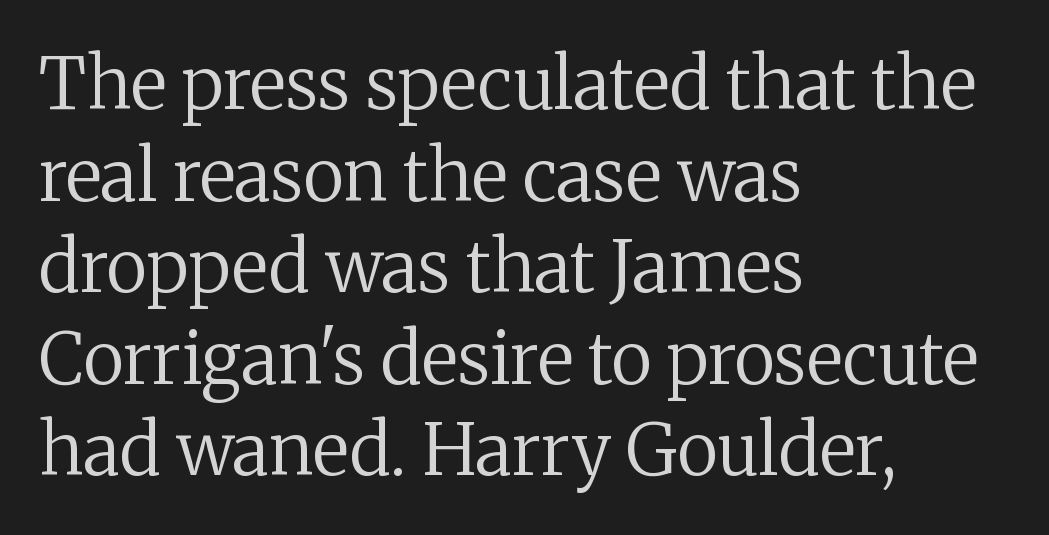
The image shows 71 px regular-weight serif type, upright; set left-aligned, normal line spacing (1.29x), normal letter spacing, not underlined; medium stroke contrast and a medium x-height.
